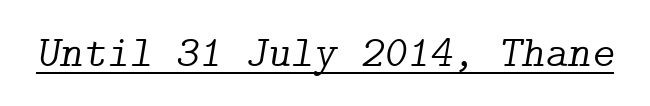
The weight tops out at a normal text grade. Decoration check: the copy is underlined. This is oblique type, the kind used for emphasis or titles. Characters follow at the spacing the type designer built in.
